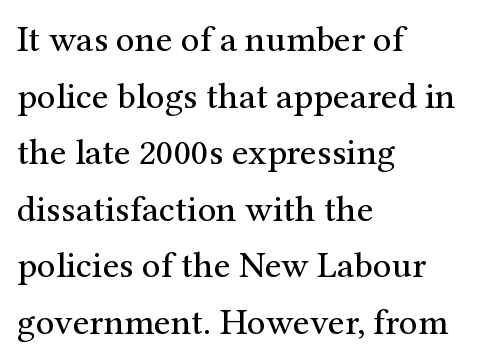
{"serif": "yes", "italic": "no", "bold": "no", "weight": "regular", "width": "normal", "stroke_contrast": "medium", "x_height": "medium", "monospaced": "no", "underline": "no", "align": "left", "line_spacing": "normal", "line_spacing_ratio": 1.53, "letter_spacing": "normal", "letter_spacing_em": 0.0, "glyph_px": 37}
